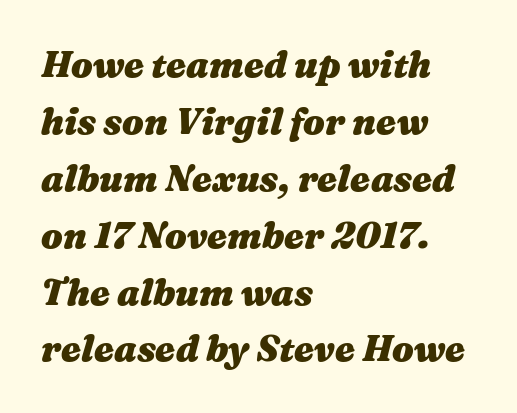
{"italic": "yes", "lean": "right", "slant_degrees": 16, "bold": "yes", "weight": "heavy", "width": "wide", "stroke_contrast": "medium", "x_height": "medium", "monospaced": "no", "underline": "no", "align": "left", "line_spacing": "normal", "line_spacing_ratio": 1.58, "letter_spacing": "normal", "letter_spacing_em": 0.0, "glyph_px": 36}
